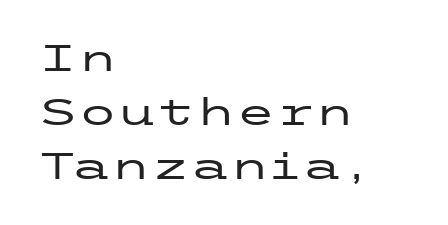
The image shows 36 px wide sans-serif type, upright; set left-aligned, normal line spacing (1.5x), normal letter spacing, not underlined; low stroke contrast and a medium x-height.
